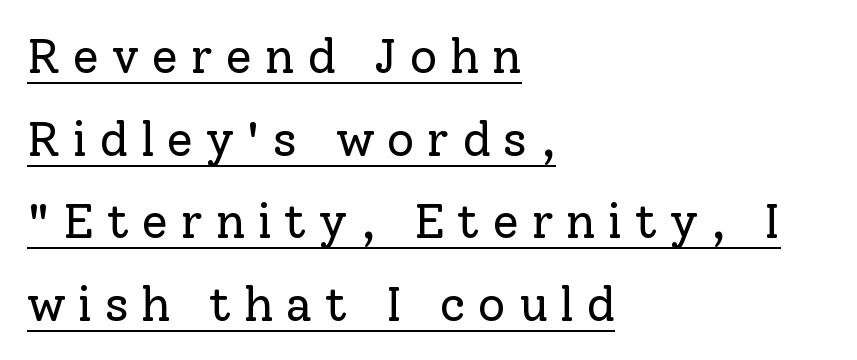
{"serif": "yes", "italic": "no", "bold": "no", "weight": "regular", "width": "normal", "stroke_contrast": "low", "x_height": "medium", "monospaced": "no", "underline": "yes", "align": "left", "line_spacing_ratio": 1.72, "letter_spacing": "wide", "letter_spacing_em": 0.26, "glyph_px": 48}
